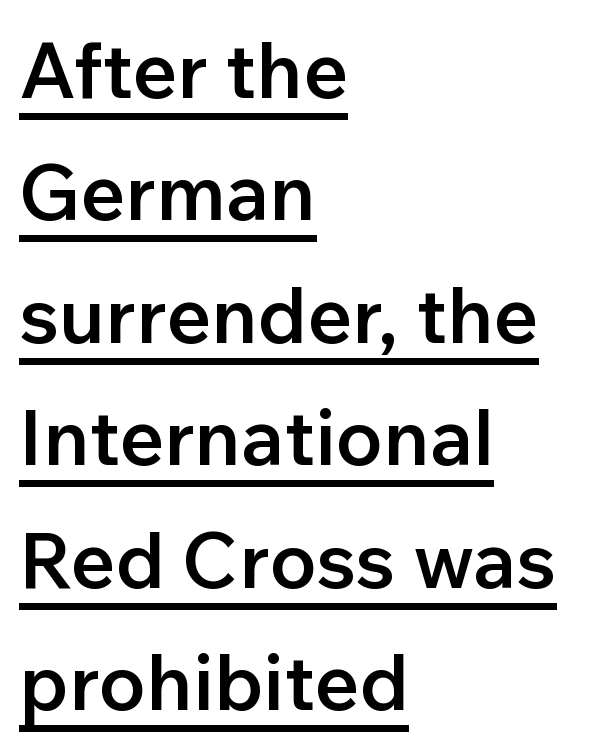
Q: Is the text bold? A: Semi-bold.
Q: Is the text italic (slanted)? A: No, it is upright.
Q: Is the typeface a serif or a sans-serif typeface? A: Sans-serif.
Q: Is the text underlined? A: Yes.
Q: How is the paragraph aligned? A: Left-aligned.
Q: Is the spacing between letters normal or unusually wide? A: Normal.
Q: Is the spacing between lines tight, normal or loose? A: Normal.
Q: Width (condensed, normal, or wide)? A: Normal.
Q: Stroke contrast? A: Low.
Q: x-height? A: Medium.
Q: Monospaced? A: No.
